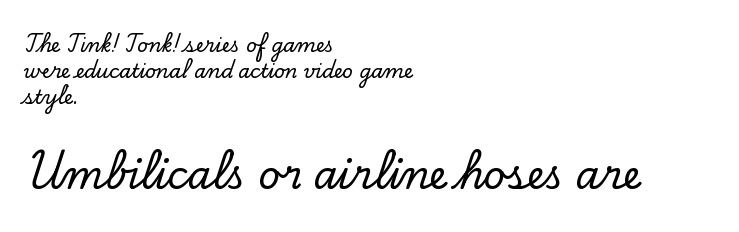
Plain, unruled lines of type. Varying glyph widths throughout — classic text-font behaviour. Is there much room between lines? A standard amount, neither cramped nor airy. The text block is weighted toward the left margin, trailing off unevenly rightward.
